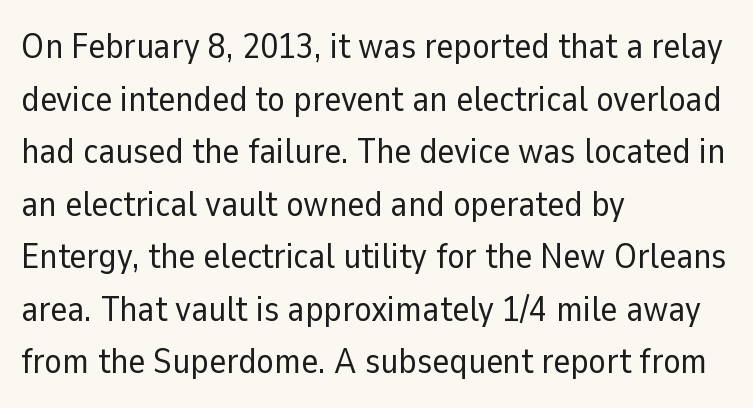
Is there much room between lines? A standard amount, neither cramped nor airy. Reading down the block, your eye returns to a fixed left position each line. The type family on display is of the sans-serif kind. A typesetter would call this zero additional tracking.
